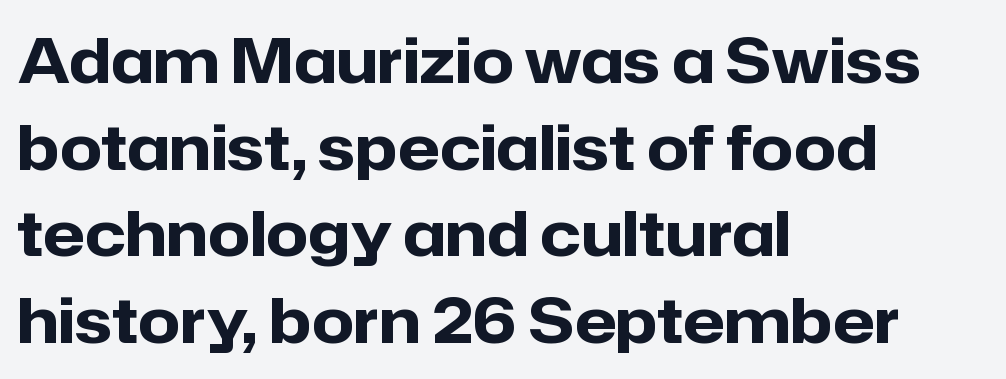
Q: Is the text bold? A: Yes.
Q: Is the text italic (slanted)? A: No, it is upright.
Q: Is the typeface a serif or a sans-serif typeface? A: Sans-serif.
Q: Is the text underlined? A: No.
Q: How is the paragraph aligned? A: Left-aligned.
Q: Is the spacing between letters normal or unusually wide? A: Normal.
Q: Is the spacing between lines tight, normal or loose? A: Normal.
Q: Width (condensed, normal, or wide)? A: Normal.
Q: Stroke contrast? A: Low.
Q: x-height? A: Medium.
Q: Monospaced? A: No.
